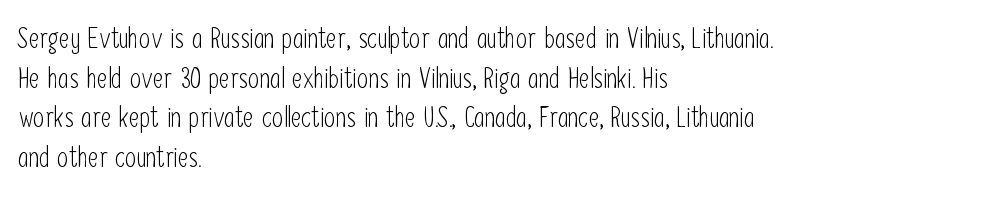
{"serif": "no", "italic": "no", "bold": "no", "weight": "light", "width": "condensed", "stroke_contrast": "low", "x_height": "medium", "monospaced": "no", "underline": "no", "align": "left", "line_spacing": "normal", "line_spacing_ratio": 1.37, "letter_spacing": "normal", "letter_spacing_em": 0.0, "glyph_px": 29}
